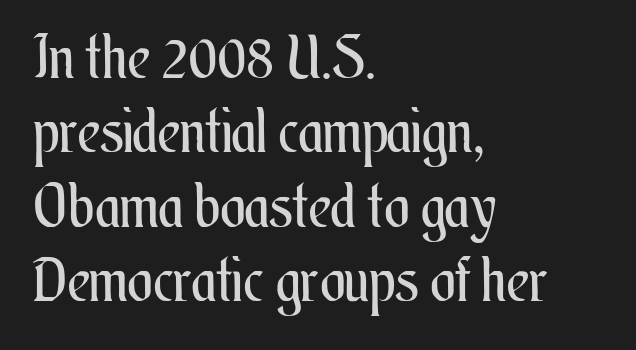
Q: Is the text bold? A: No.
Q: Is the text italic (slanted)? A: No, it is upright.
Q: Is the text underlined? A: No.
Q: How is the paragraph aligned? A: Left-aligned.
Q: Is the spacing between letters normal or unusually wide? A: Normal.
Q: Width (condensed, normal, or wide)? A: Condensed.
Q: Stroke contrast? A: Medium.
Q: x-height? A: Small.
Q: Monospaced? A: No.
